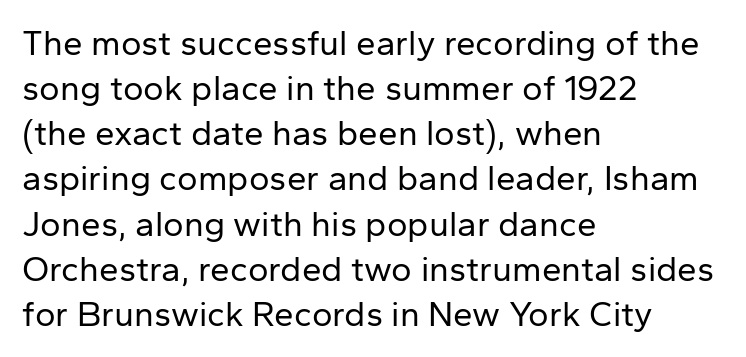
The foot of each line stays bare and open. Note the varied advance widths — an 'i' is clearly narrower than an 'm'. No chunkiness to these letters — they're not bold. Compared with typical paragraphs, the rows here are spaced about the same. Nothing sits at the stroke ends, so this counts as sans-serif.
